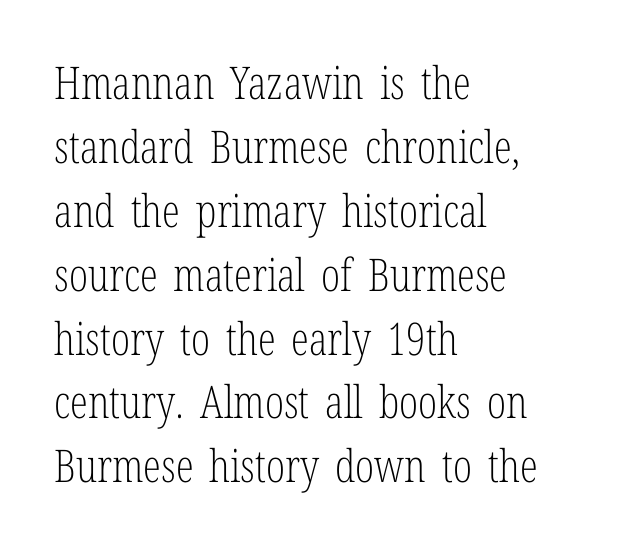
The image shows 45 px light, condensed serif type, upright; set left-aligned, normal line spacing (1.42x), normal letter spacing, not underlined; low stroke contrast and a medium x-height.
